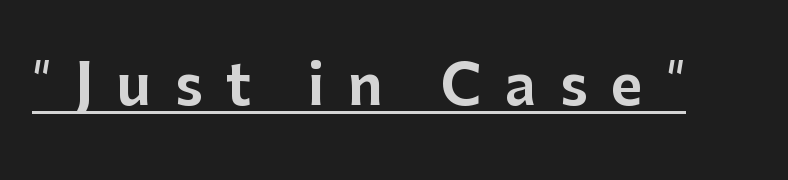
Q: Is the text italic (slanted)? A: No, it is upright.
Q: Is the typeface a serif or a sans-serif typeface? A: Sans-serif.
Q: Is the text underlined? A: Yes.
Q: Is the spacing between letters normal or unusually wide? A: Unusually wide.
Q: Width (condensed, normal, or wide)? A: Normal.
Q: Stroke contrast? A: Low.
Q: x-height? A: Medium.
Q: Monospaced? A: No.
